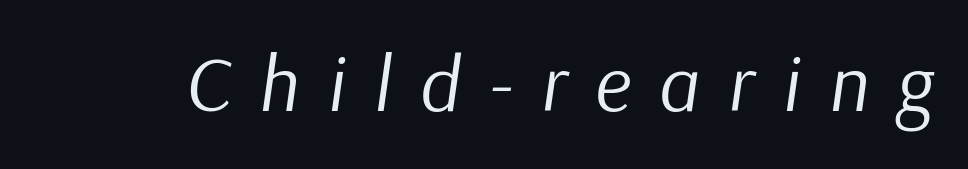
{"italic": "yes", "lean": "right", "slant_degrees": 9, "bold": "no", "weight": "regular", "width": "normal", "stroke_contrast": "low", "x_height": "medium", "monospaced": "no", "underline": "no", "letter_spacing": "wide", "letter_spacing_em": 0.36, "glyph_px": 79}
